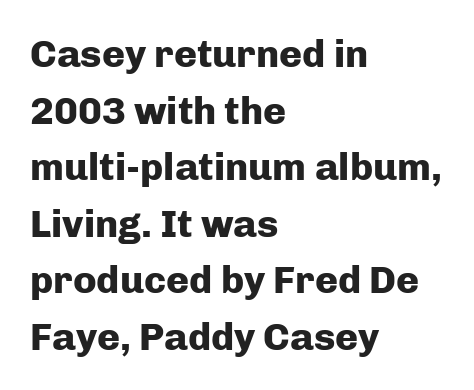
Q: Is the text bold? A: Yes.
Q: Is the text italic (slanted)? A: No, it is upright.
Q: Is the typeface a serif or a sans-serif typeface? A: Sans-serif.
Q: Is the text underlined? A: No.
Q: How is the paragraph aligned? A: Left-aligned.
Q: Is the spacing between letters normal or unusually wide? A: Normal.
Q: Is the spacing between lines tight, normal or loose? A: Normal.
Q: Width (condensed, normal, or wide)? A: Normal.
Q: Stroke contrast? A: Low.
Q: x-height? A: Medium.
Q: Monospaced? A: No.
